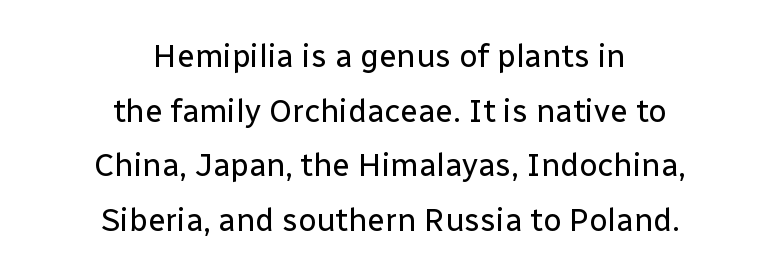
Q: Is the text bold? A: No.
Q: Is the text italic (slanted)? A: No, it is upright.
Q: Is the typeface a serif or a sans-serif typeface? A: Sans-serif.
Q: Is the text underlined? A: No.
Q: How is the paragraph aligned? A: Centered.
Q: Is the spacing between letters normal or unusually wide? A: Normal.
Q: Width (condensed, normal, or wide)? A: Normal.
Q: Stroke contrast? A: Low.
Q: x-height? A: Medium.
Q: Monospaced? A: No.
